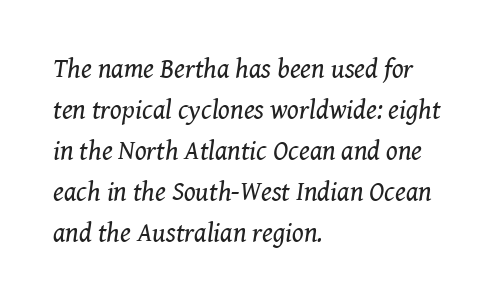
Spacing between characters is what you'd get straight out of the box. Every row of glyphs begins at an identical x-position on the left. Quick note: italic. The foot of each line stays bare and open.
